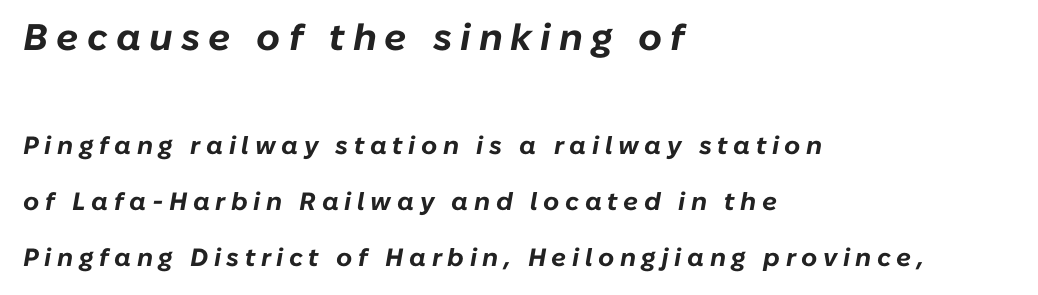
Q: Is the text bold? A: Yes.
Q: Is the text italic (slanted)? A: Yes, it leans right by about 10 degrees.
Q: Is the text underlined? A: No.
Q: How is the paragraph aligned? A: Left-aligned.
Q: Is the spacing between letters normal or unusually wide? A: Unusually wide.
Q: Is the spacing between lines tight, normal or loose? A: Loose.
Q: Which block of text is set in a larger size, the first (top) or the second (bottom)? A: The first (top) one.
Q: Width (condensed, normal, or wide)? A: Normal.
Q: Stroke contrast? A: Low.
Q: x-height? A: Medium.
Q: Monospaced? A: No.
